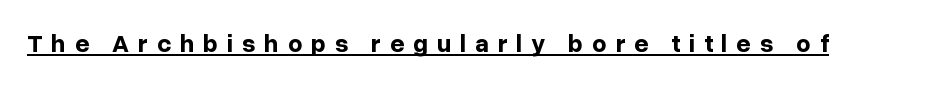
{"italic": "no", "bold": "yes", "underline": "yes", "letter_spacing": "wide", "letter_spacing_em": 0.36, "glyph_px": 25}
